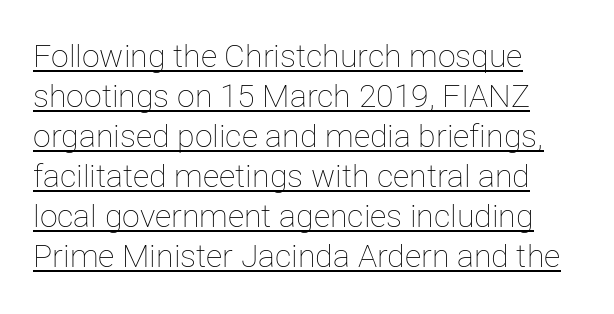
Counters stay open thanks to moderate or lighter strokes. Posture: vertical. The face used here is proportionally spaced, like ordinary book or web type. In CSS terms this would be text-align: left. Somebody hit Ctrl+U on this one — the words are underlined.
